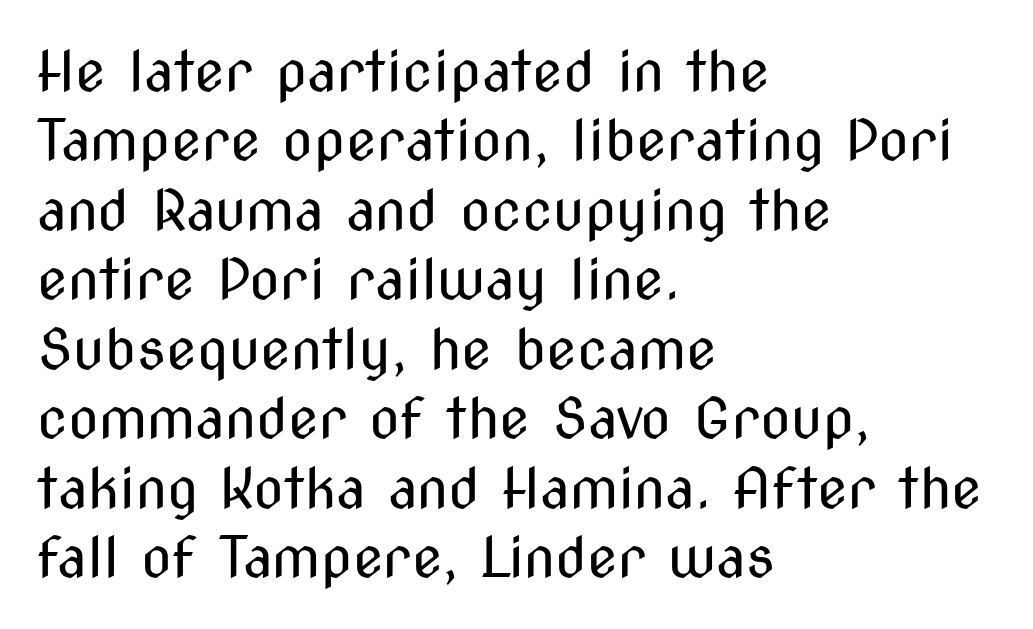
Q: Is the text bold? A: No.
Q: Is the text italic (slanted)? A: No, it is upright.
Q: Is the typeface a serif or a sans-serif typeface? A: Sans-serif.
Q: Is the text underlined? A: No.
Q: How is the paragraph aligned? A: Left-aligned.
Q: Is the spacing between letters normal or unusually wide? A: Normal.
Q: Width (condensed, normal, or wide)? A: Condensed.
Q: Stroke contrast? A: Medium.
Q: x-height? A: Medium.
Q: Monospaced? A: No.
